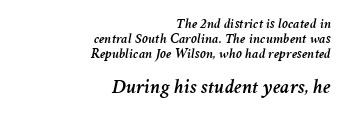
Q: Is the text italic (slanted)? A: Yes, it leans right by about 11 degrees.
Q: Is the text underlined? A: No.
Q: How is the paragraph aligned? A: Right-aligned.
Q: Is the spacing between letters normal or unusually wide? A: Normal.
Q: Is the spacing between lines tight, normal or loose? A: Tight.
Q: Which block of text is set in a larger size, the first (top) or the second (bottom)? A: The second (bottom) one.
